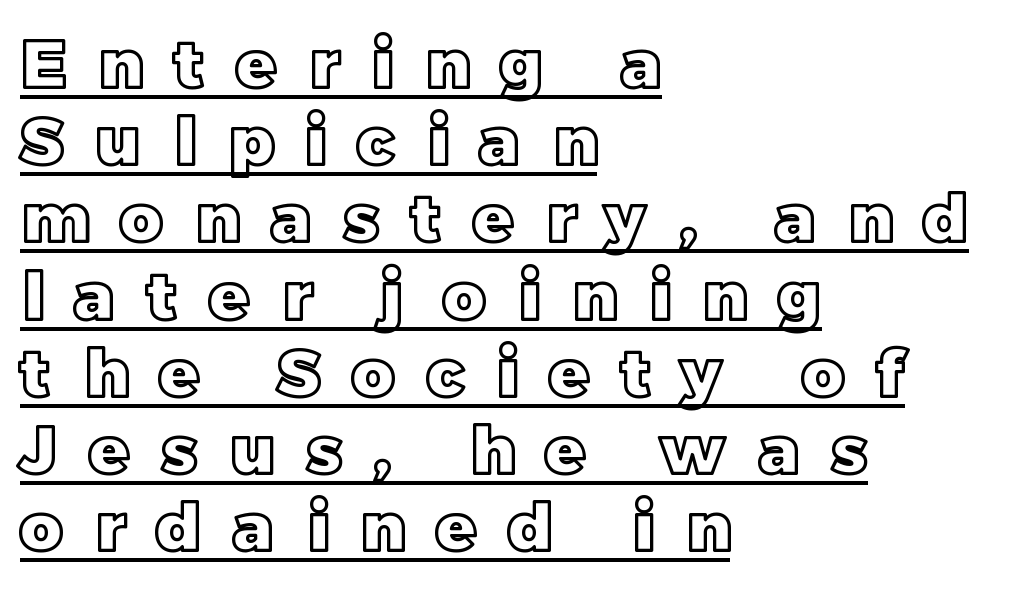
Q: Is the text italic (slanted)? A: No, it is upright.
Q: Is the text underlined? A: Yes.
Q: How is the paragraph aligned? A: Left-aligned.
Q: Is the spacing between letters normal or unusually wide? A: Unusually wide.
Q: Width (condensed, normal, or wide)? A: Normal.
Q: x-height? A: Large.
Q: Monospaced? A: No.
